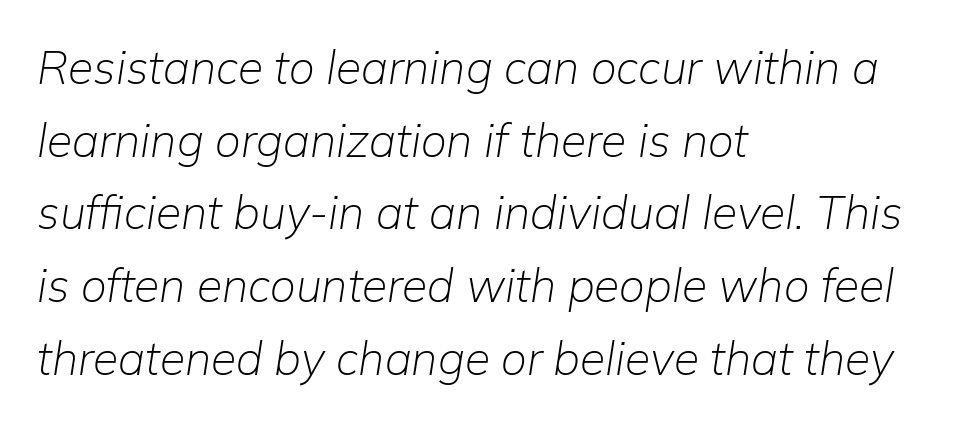
Q: Is the text bold? A: No.
Q: Is the text italic (slanted)? A: Yes, it leans right by about 9 degrees.
Q: Is the text underlined? A: No.
Q: How is the paragraph aligned? A: Left-aligned.
Q: Is the spacing between letters normal or unusually wide? A: Normal.
Q: Is the spacing between lines tight, normal or loose? A: Normal.
Q: Width (condensed, normal, or wide)? A: Normal.
Q: Stroke contrast? A: Low.
Q: x-height? A: Medium.
Q: Monospaced? A: No.
